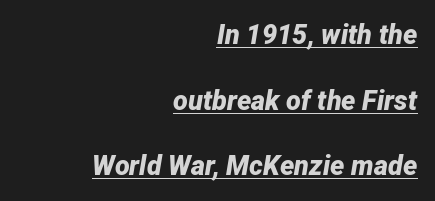
Bold? Absolutely — the strokes are thick and heavy. Reading down the column, the eye jumps a long way to each next line. Compared with typical body copy, the letter spacing here is the same. You can see a thin bar hugging the bottom of the glyphs.
